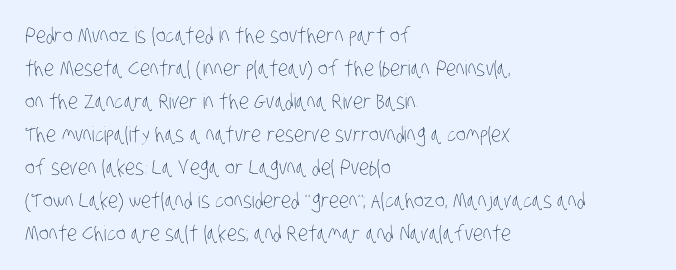
{"bold": "no", "underline": "no", "align": "left", "line_spacing": "normal", "line_spacing_ratio": 1.57, "letter_spacing": "normal", "letter_spacing_em": 0.0, "glyph_px": 21}
